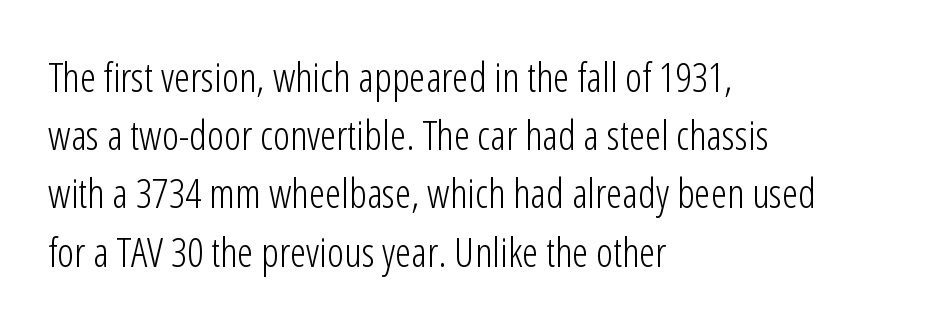
The image shows 41 px light, condensed sans-serif type, upright; set left-aligned, normal line spacing (1.42x), normal letter spacing, not underlined; low stroke contrast and a medium x-height.
